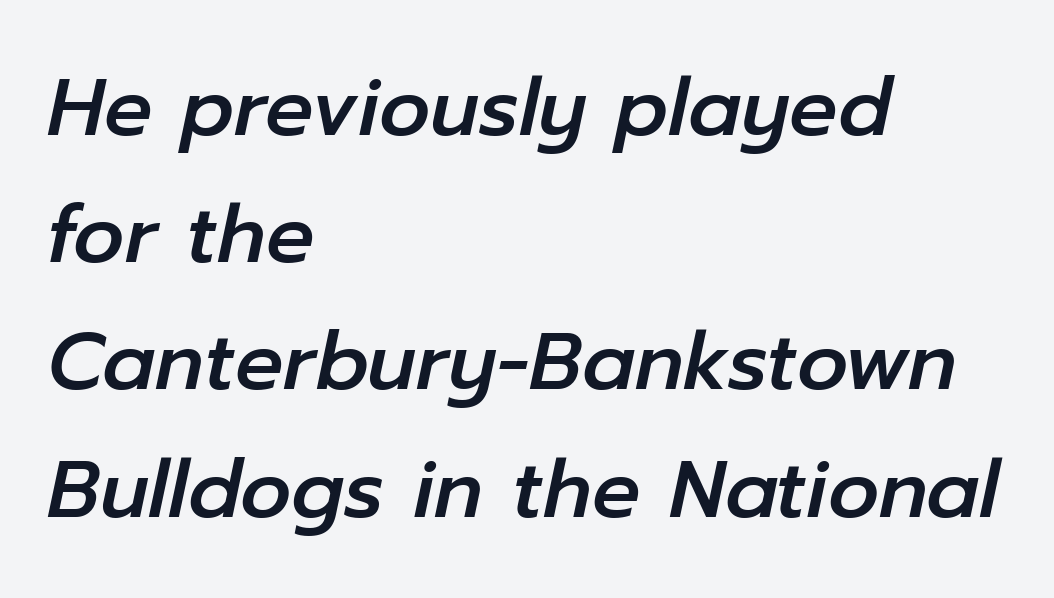
Varying glyph widths throughout — classic text-font behaviour. Letters rest on an invisible, unmarked baseline. It's the slanting kind of type. Each line starts at the same left margin while the right side varies. Interline gaps are of average width in this sample.
